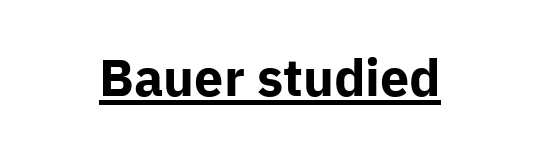
{"serif": "no", "italic": "no", "bold": "yes", "weight": "bold", "width": "normal", "stroke_contrast": "low", "x_height": "medium", "monospaced": "no", "underline": "yes", "align": "center", "letter_spacing": "normal", "letter_spacing_em": 0.0, "glyph_px": 52}
